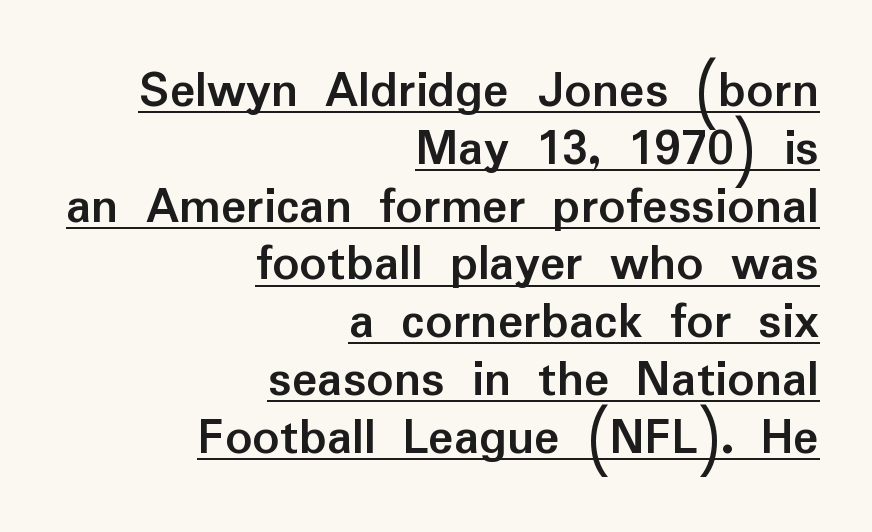
This rendering employs a face without finishing strokes, i.e., a sans-serif. What weight is shown? A full bold with thick strokes. Teacher's note: observe the even right margin — that is flush-right alignment. Each word holds together tightly as a unit, with standard inter-letter gaps.
